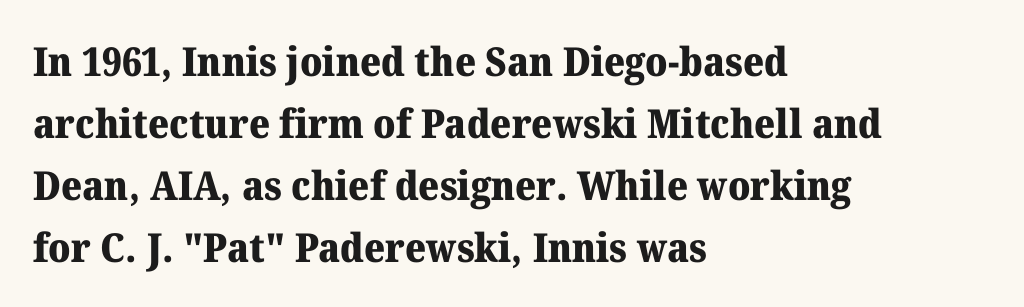
The image shows 40 px heavy serif type, upright; set left-aligned, normal line spacing (1.55x), normal letter spacing, not underlined; medium stroke contrast and a medium x-height.
